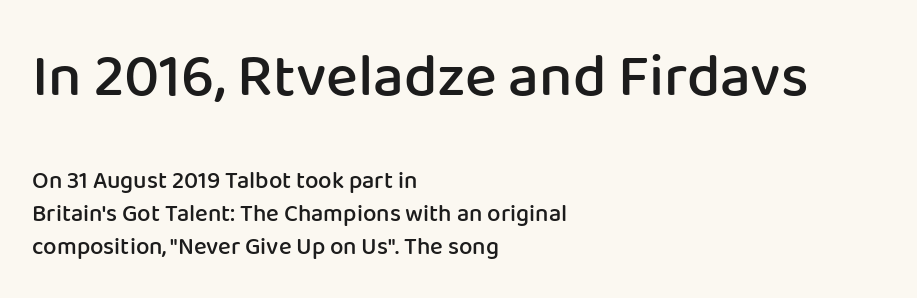
Q: Is the text bold? A: Semi-bold.
Q: Is the text italic (slanted)? A: No, it is upright.
Q: Is the typeface a serif or a sans-serif typeface? A: Sans-serif.
Q: Is the text underlined? A: No.
Q: How is the paragraph aligned? A: Left-aligned.
Q: Is the spacing between letters normal or unusually wide? A: Normal.
Q: Is the spacing between lines tight, normal or loose? A: Normal.
Q: Which block of text is set in a larger size, the first (top) or the second (bottom)? A: The first (top) one.
Q: Width (condensed, normal, or wide)? A: Normal.
Q: Stroke contrast? A: Low.
Q: x-height? A: Medium.
Q: Monospaced? A: No.
